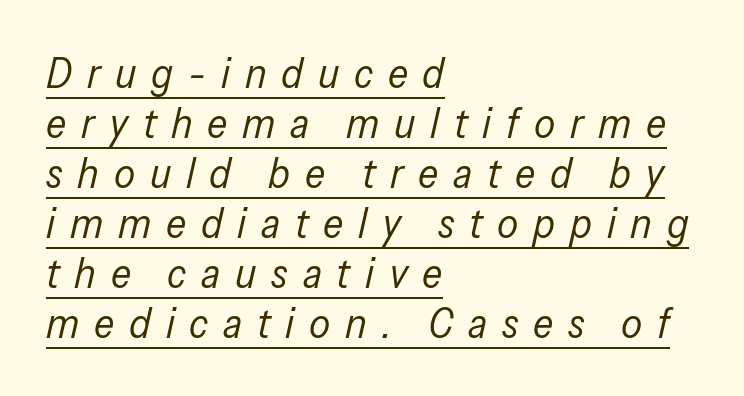
Caption: lettering with a line underneath. This reads as an unemphasized weight, regular at the heaviest. Is the letter spacing exaggerated? Yes — the characters are pushed far apart. In terms of posture, this sample is oblique. Horizontal alignment here is leftward, the default for most running prose. Is this a fixed-width face? No — the glyphs have proportional, varying widths.
